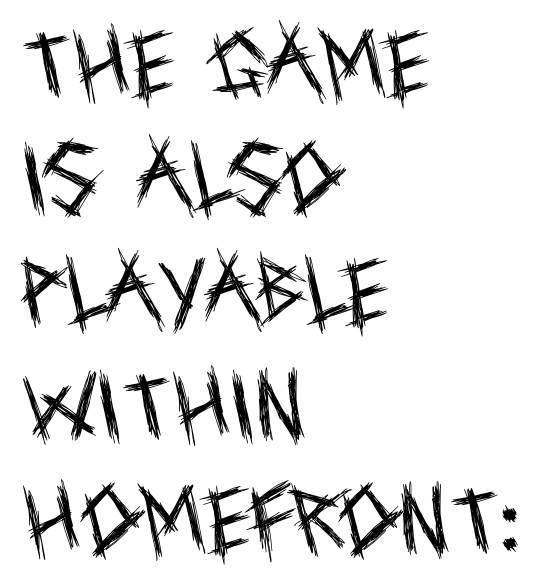
How are the letters spaced? Ordinarily, with no added tracking. Rows of type keep a routine distance in the vertical direction. These lines are set flush left with a ragged right edge. Quick note: not italic, upright.
